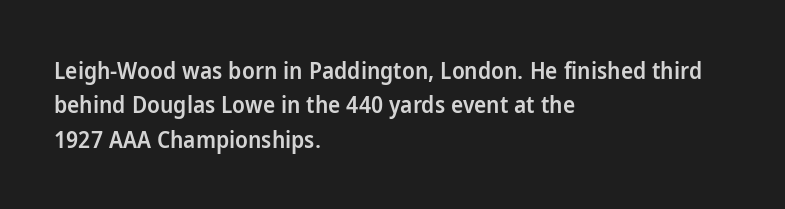
Q: Is the text bold? A: Semi-bold.
Q: Is the text italic (slanted)? A: No, it is upright.
Q: Is the text underlined? A: No.
Q: How is the paragraph aligned? A: Left-aligned.
Q: Is the spacing between letters normal or unusually wide? A: Normal.
Q: Is the spacing between lines tight, normal or loose? A: Normal.
